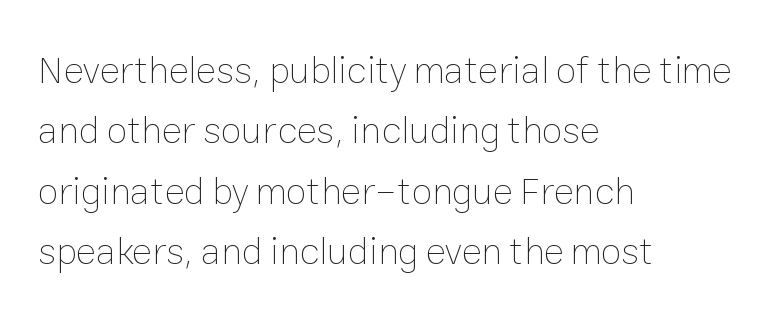
Q: Is the text bold? A: No.
Q: Is the text italic (slanted)? A: No, it is upright.
Q: Is the text underlined? A: No.
Q: How is the paragraph aligned? A: Left-aligned.
Q: Is the spacing between letters normal or unusually wide? A: Normal.
Q: Is the spacing between lines tight, normal or loose? A: Normal.
Q: Width (condensed, normal, or wide)? A: Normal.
Q: Stroke contrast? A: Low.
Q: x-height? A: Medium.
Q: Monospaced? A: No.
